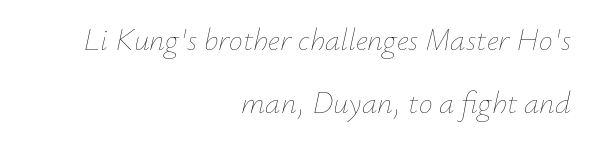
Q: Is the text bold? A: No.
Q: Is the text italic (slanted)? A: Yes, it leans right by about 12 degrees.
Q: Is the text underlined? A: No.
Q: How is the paragraph aligned? A: Right-aligned.
Q: Is the spacing between letters normal or unusually wide? A: Normal.
Q: Is the spacing between lines tight, normal or loose? A: Loose.
Q: Width (condensed, normal, or wide)? A: Normal.
Q: Stroke contrast? A: Low.
Q: x-height? A: Small.
Q: Monospaced? A: No.
